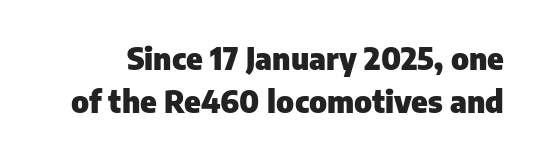
Q: Is the text bold? A: Yes.
Q: Is the text italic (slanted)? A: No, it is upright.
Q: Is the typeface a serif or a sans-serif typeface? A: Sans-serif.
Q: Is the text underlined? A: No.
Q: Is the spacing between letters normal or unusually wide? A: Normal.
Q: Is the spacing between lines tight, normal or loose? A: Normal.
Q: Width (condensed, normal, or wide)? A: Normal.
Q: Stroke contrast? A: Low.
Q: x-height? A: Medium.
Q: Monospaced? A: No.
